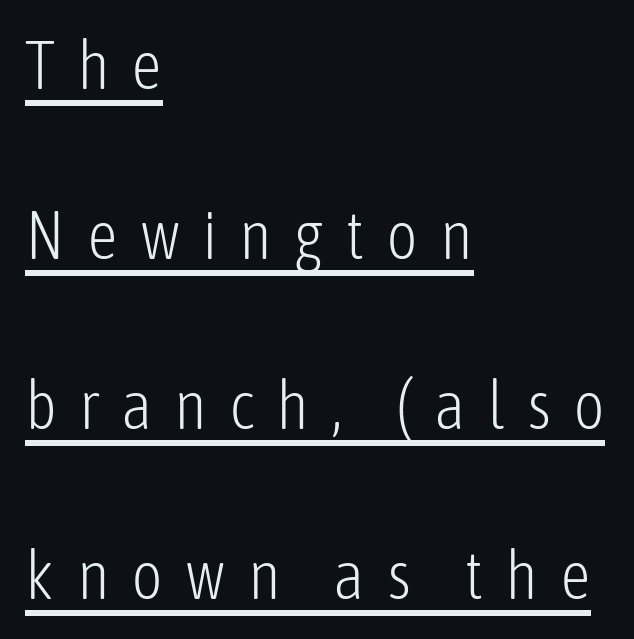
{"serif": "no", "italic": "no", "bold": "no", "weight": "light", "width": "condensed", "stroke_contrast": "low", "x_height": "medium", "monospaced": "no", "underline": "yes", "align": "left", "line_spacing": "loose", "line_spacing_ratio": 2.5, "letter_spacing": "wide", "letter_spacing_em": 0.32, "glyph_px": 68}
